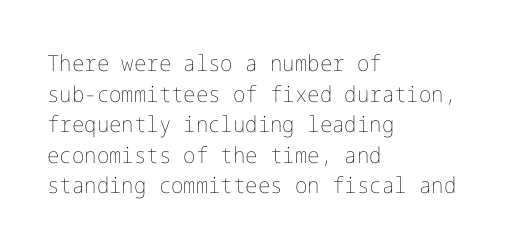
Q: Is the text bold? A: No.
Q: Is the text italic (slanted)? A: No, it is upright.
Q: Is the text underlined? A: No.
Q: How is the paragraph aligned? A: Left-aligned.
Q: Is the spacing between letters normal or unusually wide? A: Normal.
Q: Is the spacing between lines tight, normal or loose? A: Normal.
